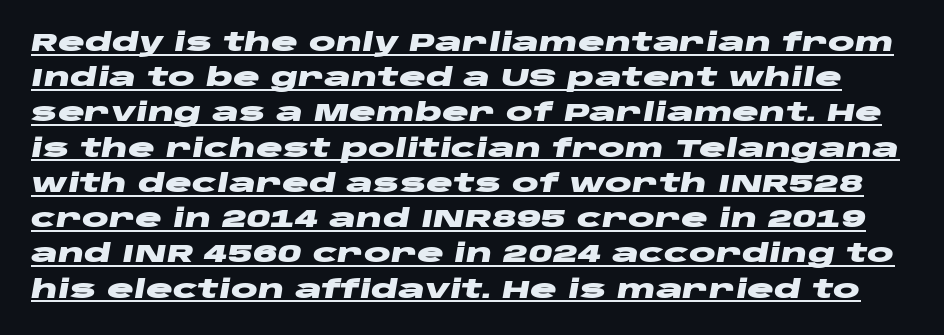
Q: Is the text bold? A: Yes.
Q: Is the text italic (slanted)? A: Yes, it leans right by about 10 degrees.
Q: Is the text underlined? A: Yes.
Q: Is the spacing between letters normal or unusually wide? A: Normal.
Q: Is the spacing between lines tight, normal or loose? A: Normal.
